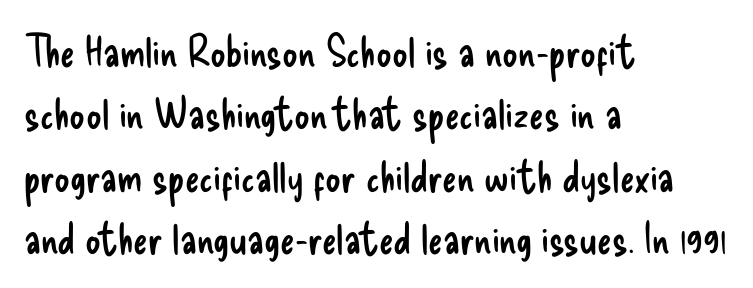
Each stroke keeps to a modest, everyday thickness or less. A typesetter would label this face a sans. The setting favours the left margin, as ordinary paragraphs usually do. Just letters on the line, the space beneath them empty.
